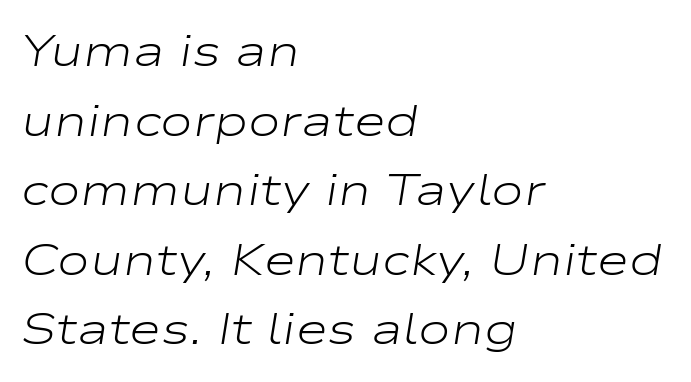
Q: Is the text bold? A: No.
Q: Is the text italic (slanted)? A: Yes, it leans right by about 9 degrees.
Q: Is the text underlined? A: No.
Q: How is the paragraph aligned? A: Left-aligned.
Q: Is the spacing between letters normal or unusually wide? A: Normal.
Q: Is the spacing between lines tight, normal or loose? A: Normal.
Q: Width (condensed, normal, or wide)? A: Wide.
Q: Stroke contrast? A: Low.
Q: x-height? A: Medium.
Q: Monospaced? A: No.
